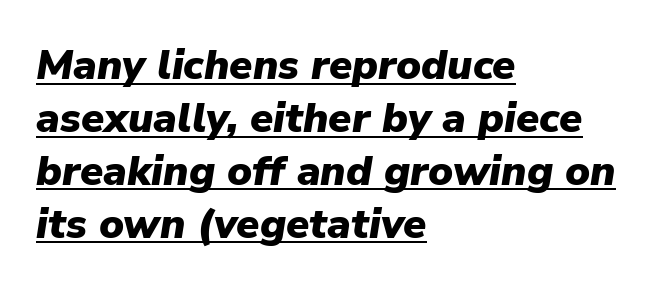
Q: Is the text bold? A: Yes.
Q: Is the text italic (slanted)? A: Yes, it leans right by about 9 degrees.
Q: Is the text underlined? A: Yes.
Q: How is the paragraph aligned? A: Left-aligned.
Q: Is the spacing between letters normal or unusually wide? A: Normal.
Q: Is the spacing between lines tight, normal or loose? A: Normal.
Q: Width (condensed, normal, or wide)? A: Normal.
Q: Stroke contrast? A: Low.
Q: x-height? A: Medium.
Q: Monospaced? A: No.
